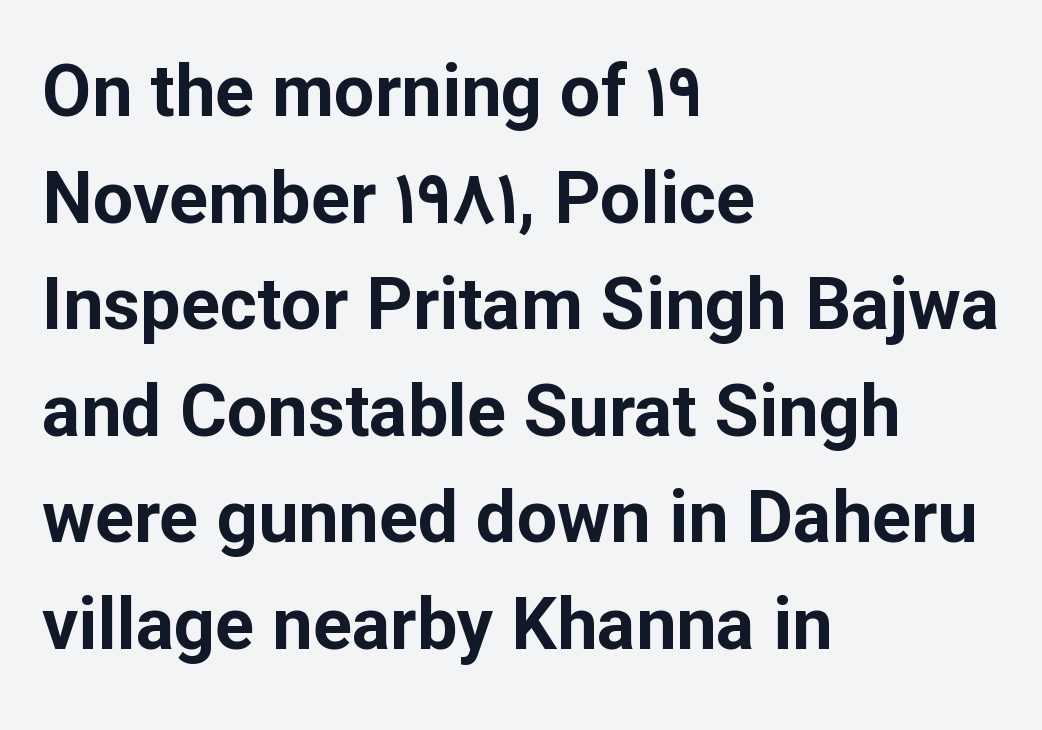
{"serif": "no", "italic": "no", "bold": "yes", "weight": "bold", "width": "normal", "stroke_contrast": "low", "x_height": "medium", "monospaced": "no", "underline": "no", "align": "left", "line_spacing": "normal", "line_spacing_ratio": 1.48, "letter_spacing": "normal", "letter_spacing_em": 0.0, "glyph_px": 72}
